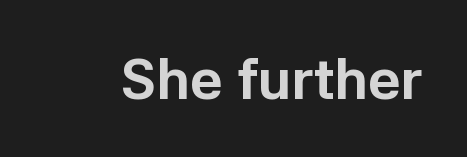
The image shows 57 px bold sans-serif type, upright; set normal letter spacing, not underlined; low stroke contrast and a medium x-height.
